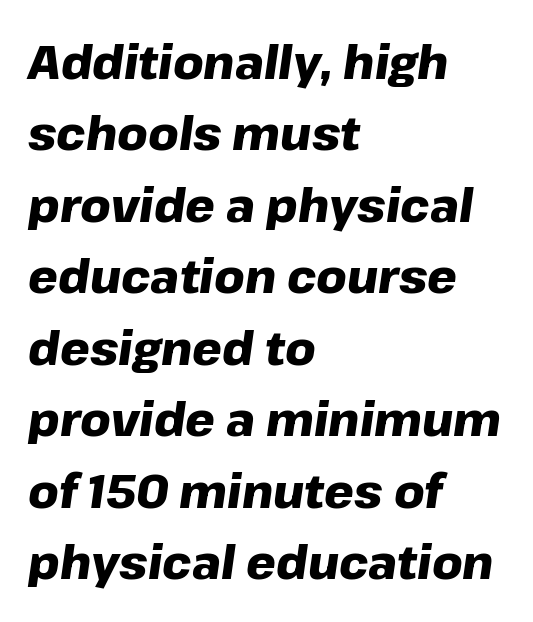
The image shows 47 px heavy type, italic (leaning right); set left-aligned, normal line spacing (1.52x), normal letter spacing, not underlined; low stroke contrast and a medium x-height.
